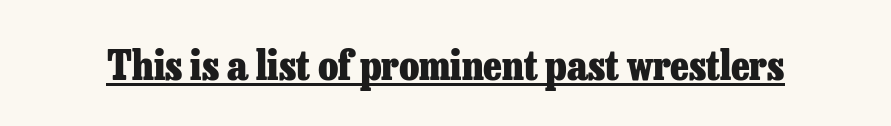
Q: Is the text bold? A: Yes.
Q: Is the text italic (slanted)? A: No, it is upright.
Q: Is the typeface a serif or a sans-serif typeface? A: Serif.
Q: Is the text underlined? A: Yes.
Q: Is the spacing between letters normal or unusually wide? A: Normal.
Q: Width (condensed, normal, or wide)? A: Normal.
Q: Stroke contrast? A: Low.
Q: x-height? A: Medium.
Q: Monospaced? A: No.
